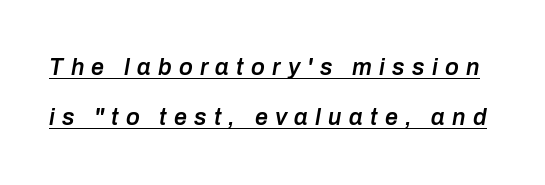
{"italic": "yes", "lean": "right", "slant_degrees": 10, "bold": "semi", "underline": "yes", "line_spacing": "loose", "line_spacing_ratio": 2.18, "letter_spacing": "wide", "letter_spacing_em": 0.32, "glyph_px": 23}
